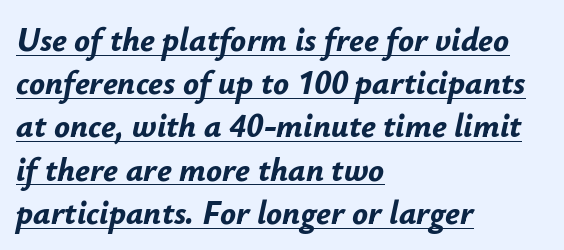
These lines carry a lot of weight — the face is fully bold. These characters rest on top of a visible drawn line. Quick note: interline space is typical. Does extra space separate the letters? No, they use regular spacing. The axis of the letterforms is tilted away from vertical.
